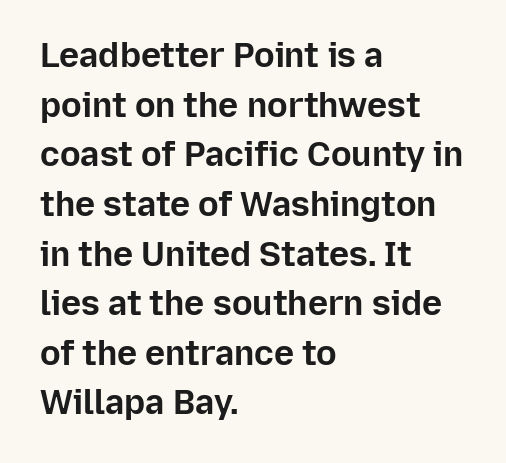
Q: Is the text bold? A: Yes.
Q: Is the text italic (slanted)? A: No, it is upright.
Q: Is the typeface a serif or a sans-serif typeface? A: Sans-serif.
Q: Is the text underlined? A: No.
Q: How is the paragraph aligned? A: Left-aligned.
Q: Is the spacing between letters normal or unusually wide? A: Normal.
Q: Is the spacing between lines tight, normal or loose? A: Normal.
Q: Width (condensed, normal, or wide)? A: Normal.
Q: Stroke contrast? A: Low.
Q: x-height? A: Medium.
Q: Monospaced? A: No.
